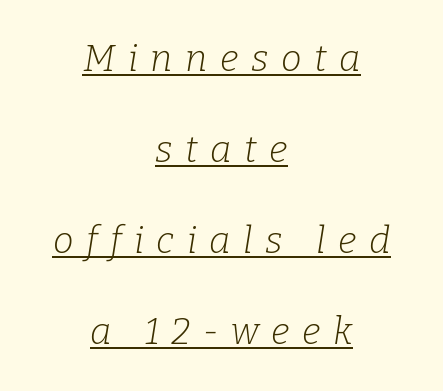
{"serif": "yes", "italic": "yes", "lean": "right", "slant_degrees": 9, "bold": "no", "weight": "light", "width": "normal", "stroke_contrast": "low", "x_height": "medium", "monospaced": "no", "underline": "yes", "align": "center", "line_spacing": "loose", "line_spacing_ratio": 2.46, "letter_spacing": "wide", "letter_spacing_em": 0.34, "glyph_px": 37}
